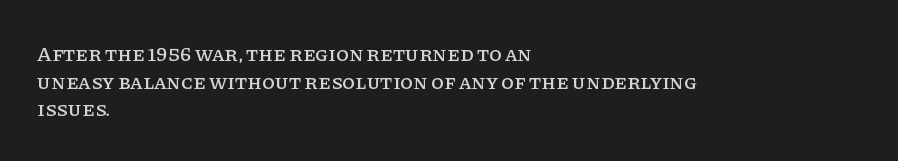
Line starts are locked; line ends wander. Leading matches the norm, producing a regular column. Characters remain perfectly vertical along every line. The area under the type is left untouched. Caption: standard tracking, unaltered.
